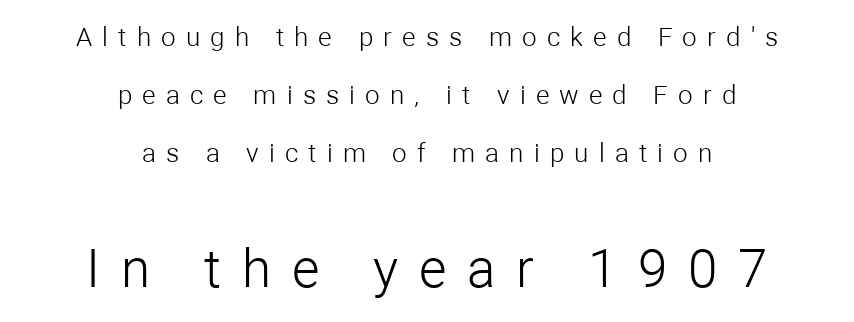
The image shows 53 px light sans-serif type, upright; set centered, loose line spacing (2.23x), unusually wide letter spacing (+0.39 em), not underlined; the second (bottom) block is 2.04x larger; low stroke contrast and a medium x-height.
